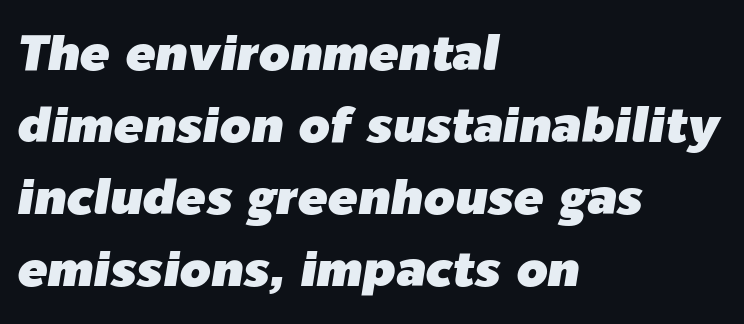
Q: Is the text italic (slanted)? A: Yes, it leans right by about 9 degrees.
Q: Is the text underlined? A: No.
Q: How is the paragraph aligned? A: Left-aligned.
Q: Is the spacing between letters normal or unusually wide? A: Normal.
Q: Is the spacing between lines tight, normal or loose? A: Normal.
Q: Width (condensed, normal, or wide)? A: Normal.
Q: Stroke contrast? A: Low.
Q: x-height? A: Medium.
Q: Monospaced? A: No.
